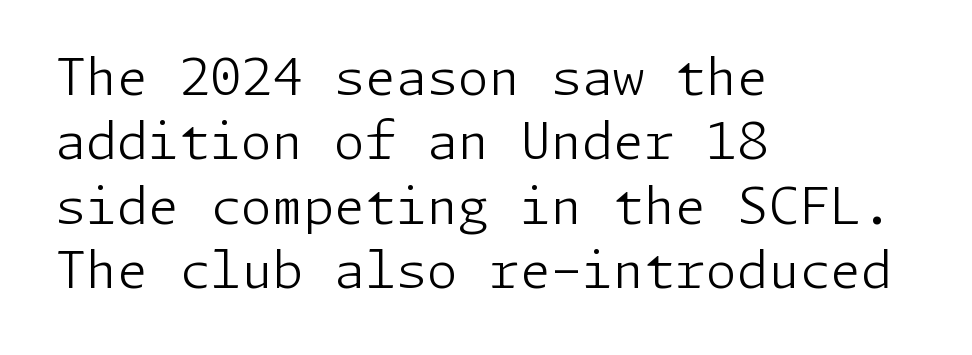
The image shows 50 px light sans-serif type, upright; set left-aligned, normal line spacing (1.29x), normal letter spacing, not underlined; low stroke contrast and a medium x-height.
